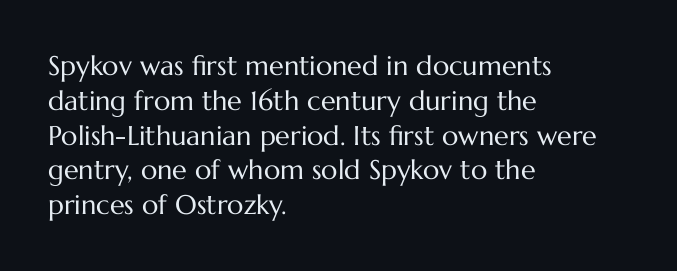
Q: Is the text bold? A: No.
Q: Is the text italic (slanted)? A: No, it is upright.
Q: Is the text underlined? A: No.
Q: How is the paragraph aligned? A: Left-aligned.
Q: Is the spacing between letters normal or unusually wide? A: Normal.
Q: Is the spacing between lines tight, normal or loose? A: Normal.
